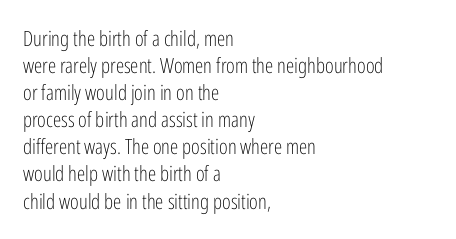
{"italic": "no", "bold": "no", "underline": "no", "align": "left", "line_spacing": "normal", "line_spacing_ratio": 1.29, "letter_spacing": "normal", "letter_spacing_em": 0.0, "glyph_px": 21}
